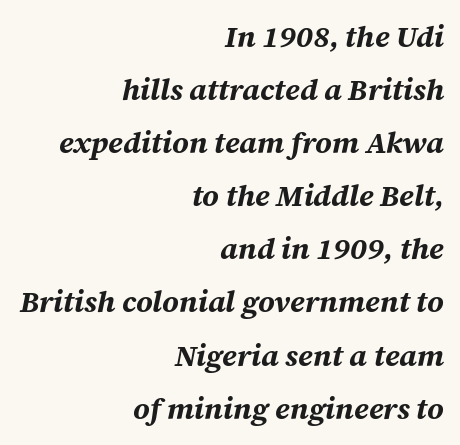
The image shows 30 px bold type, italic (leaning right); set right-aligned, line spacing 1.77x, normal letter spacing, not underlined; medium stroke contrast and a medium x-height.
